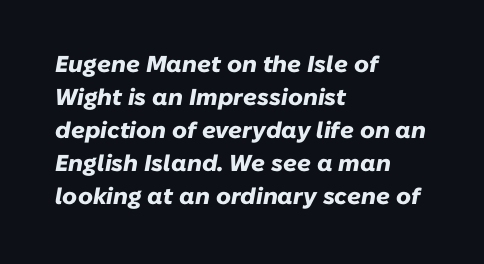
Q: Is the text bold? A: Yes.
Q: Is the text italic (slanted)? A: Yes, it leans right by about 10 degrees.
Q: Is the text underlined? A: No.
Q: How is the paragraph aligned? A: Left-aligned.
Q: Is the spacing between letters normal or unusually wide? A: Normal.
Q: Is the spacing between lines tight, normal or loose? A: Normal.
